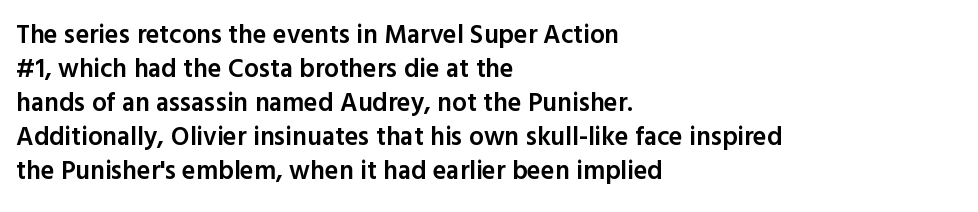
{"italic": "no", "bold": "semi", "underline": "no", "align": "left", "line_spacing": "normal", "line_spacing_ratio": 1.31, "letter_spacing": "normal", "letter_spacing_em": 0.0, "glyph_px": 26}
